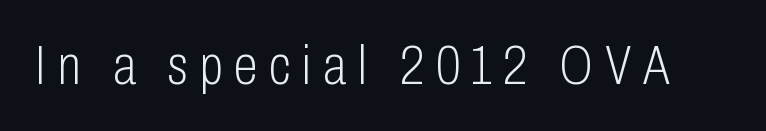
{"serif": "no", "italic": "no", "bold": "no", "weight": "light", "width": "condensed", "stroke_contrast": "low", "x_height": "medium", "monospaced": "no", "underline": "no", "letter_spacing": "wide", "letter_spacing_em": 0.21, "glyph_px": 55}
